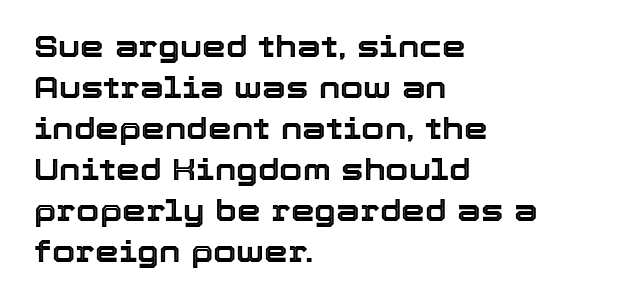
Q: Is the text italic (slanted)? A: No, it is upright.
Q: Is the text underlined? A: No.
Q: How is the paragraph aligned? A: Left-aligned.
Q: Is the spacing between letters normal or unusually wide? A: Normal.
Q: Is the spacing between lines tight, normal or loose? A: Normal.
Q: Width (condensed, normal, or wide)? A: Normal.
Q: x-height? A: Medium.
Q: Monospaced? A: No.
